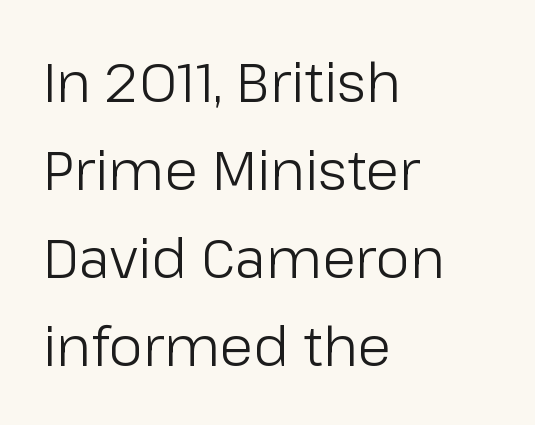
Honestly, the letter spacing is just normal — you wouldn't notice it. The font family rendered here belongs to the sans-serif group. You could not count columns in this text — the font is proportionally spaced. The baseline area is clear. Summary of vertical rhythm: regular, with standard interline spacing.
